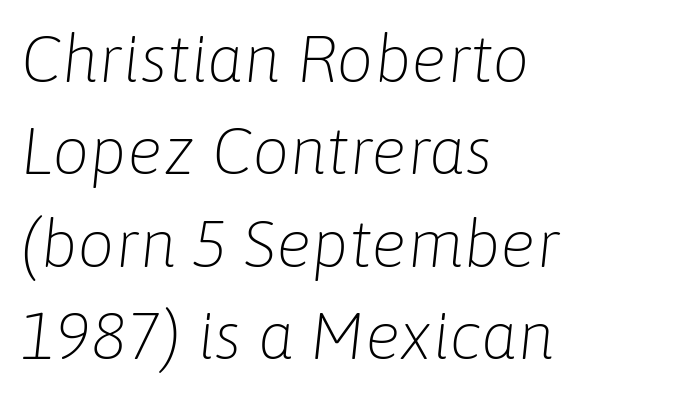
{"italic": "yes", "lean": "right", "slant_degrees": 6, "bold": "no", "weight": "light", "width": "normal", "stroke_contrast": "low", "x_height": "medium", "monospaced": "no", "underline": "no", "align": "left", "line_spacing": "normal", "line_spacing_ratio": 1.4, "letter_spacing": "normal", "letter_spacing_em": 0.0, "glyph_px": 66}
